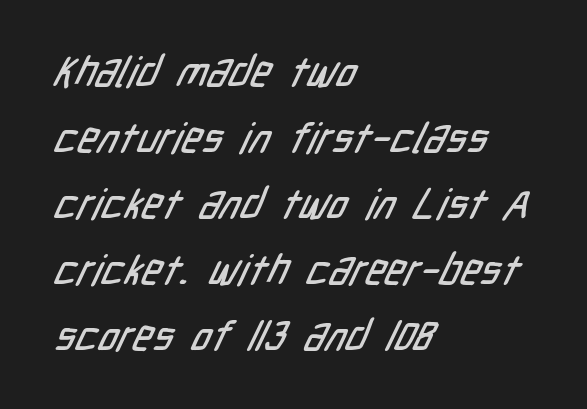
The image shows 42 px condensed sans-serif type; set left-aligned, normal line spacing (1.57x), normal letter spacing, not underlined; low stroke contrast and a medium x-height.
